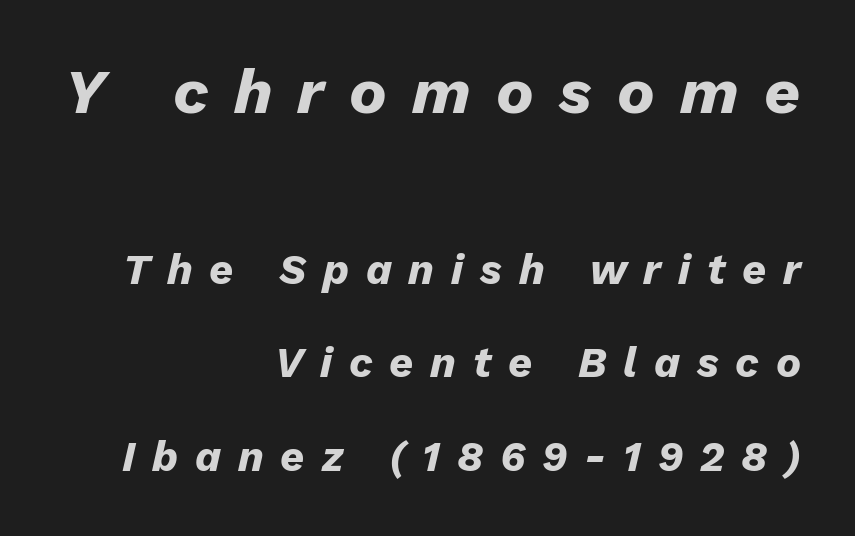
Short and long lines alike share a common ending point at right. The zone under the glyphs is completely vacant. Each letter keeps its own natural width here, so spacing adapts to shape. The initial chunk of copy outweighs the following chunk in type size.
